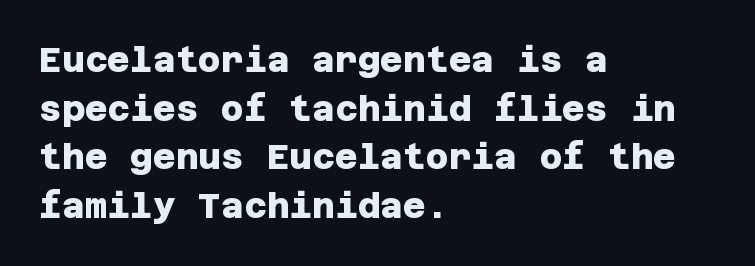
If you drew a ruler down the left edge, every line would touch it. The lines sit at an ordinary, default distance from one another. There is no visible air inserted between adjacent glyphs. Stroke terminals: plain, sans-serif. The foot of each line stays bare and open. Heavy-handed strokes throughout: this text is bold.
